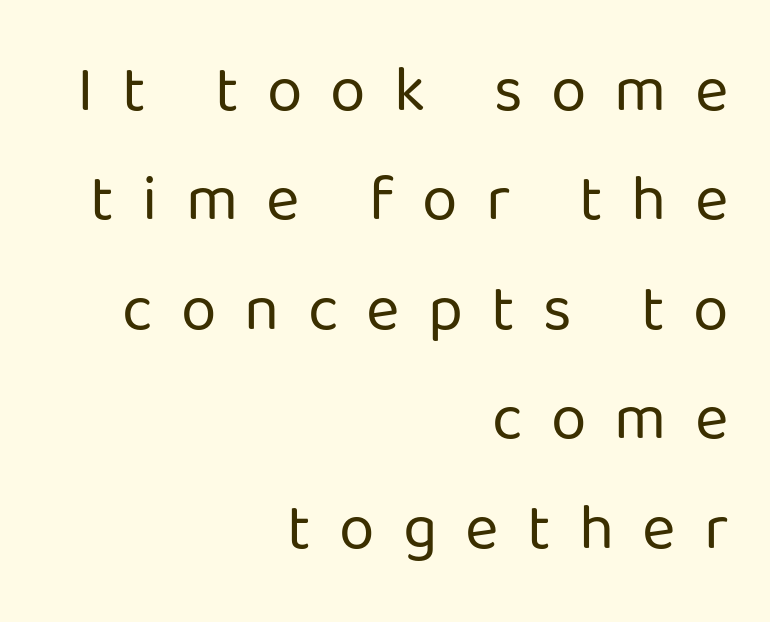
Q: Is the text bold? A: No.
Q: Is the text italic (slanted)? A: No, it is upright.
Q: Is the typeface a serif or a sans-serif typeface? A: Sans-serif.
Q: Is the text underlined? A: No.
Q: How is the paragraph aligned? A: Right-aligned.
Q: Is the spacing between letters normal or unusually wide? A: Unusually wide.
Q: Width (condensed, normal, or wide)? A: Normal.
Q: Stroke contrast? A: Low.
Q: x-height? A: Medium.
Q: Monospaced? A: No.
